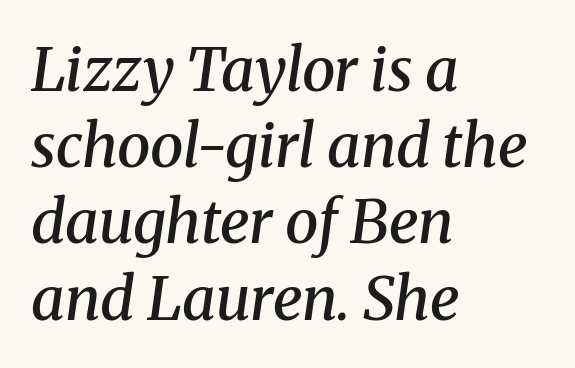
{"serif": "yes", "italic": "yes", "lean": "right", "slant_degrees": 8, "bold": "semi", "weight": "semibold", "width": "normal", "stroke_contrast": "medium", "x_height": "medium", "monospaced": "no", "underline": "no", "align": "left", "line_spacing": "normal", "line_spacing_ratio": 1.27, "letter_spacing": "normal", "letter_spacing_em": 0.0, "glyph_px": 60}
